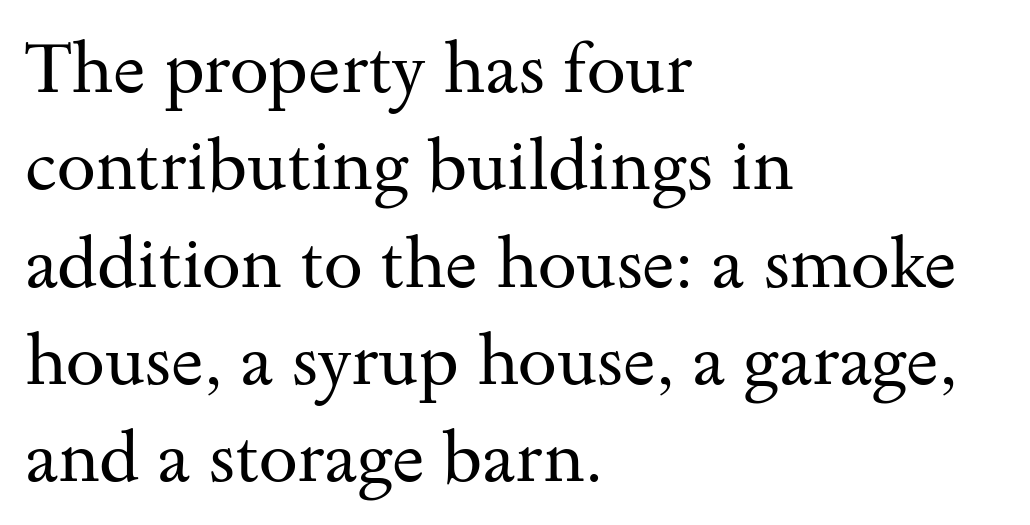
Posture: upright roman. Caption: face not bold, strokes unweighted. Does the copy run flush right? No — it runs flush left. Descender tails drop into unmarked territory. The line texture is even and compact thanks to regular tracking.
